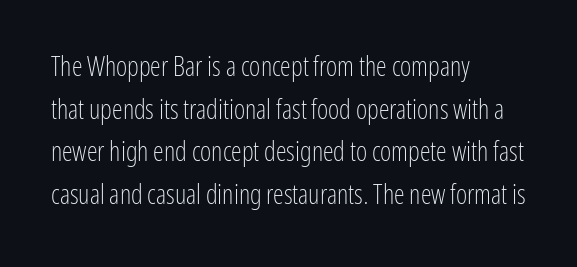
Q: Is the text bold? A: No.
Q: Is the text italic (slanted)? A: No, it is upright.
Q: Is the text underlined? A: No.
Q: How is the paragraph aligned? A: Left-aligned.
Q: Is the spacing between letters normal or unusually wide? A: Normal.
Q: Is the spacing between lines tight, normal or loose? A: Normal.
